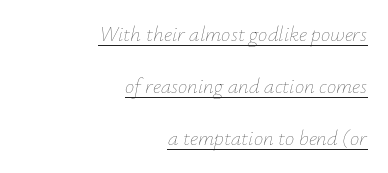
The face used here appears with an underline applied. Layout note: lines flush right. The passage shown has conventional tracking throughout. A light-to-regular cut is what we see here. A typesetter would call this leading open, well beyond the default. The face used here has a pronounced slope to its letters.
